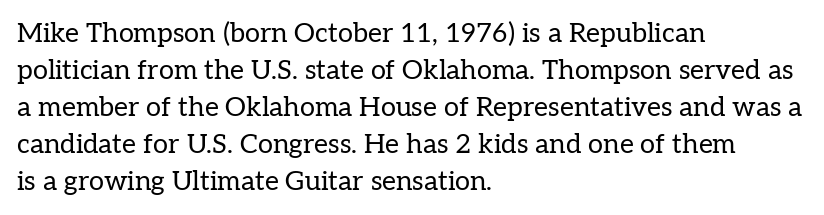
The image shows 27 px text type, upright; set left-aligned, normal line spacing (1.37x), normal letter spacing, not underlined.
